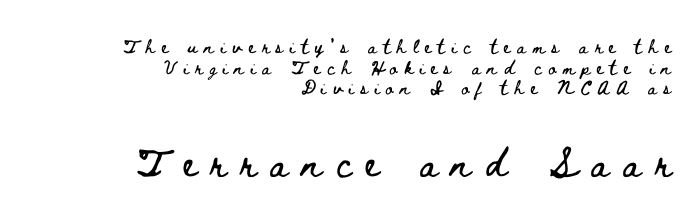
Q: Is the text italic (slanted)? A: Yes.
Q: Is the text underlined? A: No.
Q: How is the paragraph aligned? A: Right-aligned.
Q: Is the spacing between letters normal or unusually wide? A: Unusually wide.
Q: Is the spacing between lines tight, normal or loose? A: Tight.
Q: Which block of text is set in a larger size, the first (top) or the second (bottom)? A: The second (bottom) one.
Q: Width (condensed, normal, or wide)? A: Wide.
Q: Stroke contrast? A: Low.
Q: x-height? A: Small.
Q: Monospaced? A: No.
